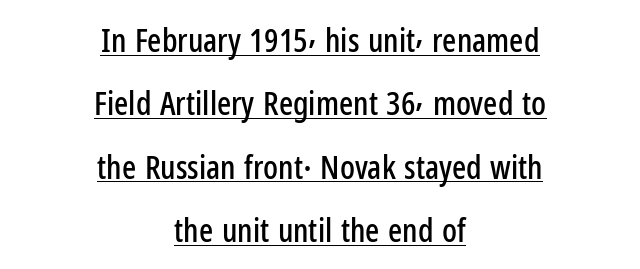
Compared with undecorated copy, this sample adds a rule below the words. A great deal of white space separates one row of letters from the next. The setting favours the middle, as headings and verse often do. Varying glyph widths throughout — classic text-font behaviour. The face used here is rendered with its standard letterfit. Examine the stroke ends and you'll find no serifs.
